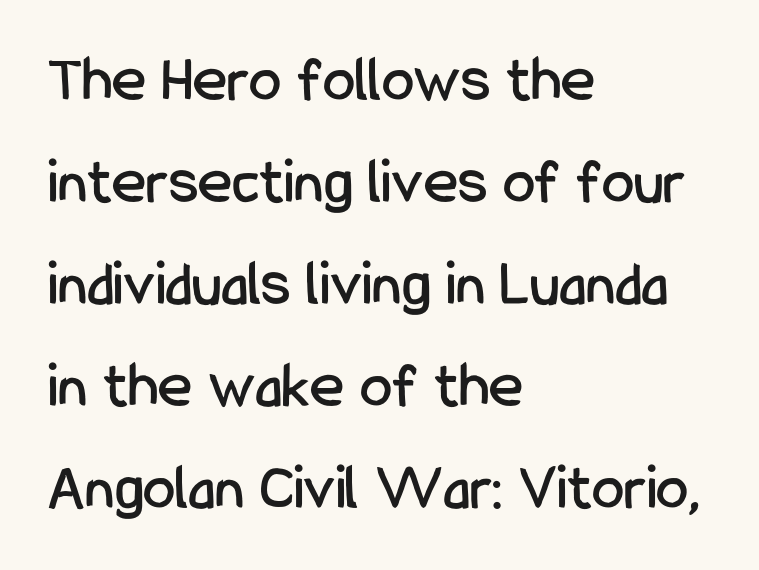
Q: Is the text italic (slanted)? A: No, it is upright.
Q: Is the typeface a serif or a sans-serif typeface? A: Sans-serif.
Q: Is the text underlined? A: No.
Q: How is the paragraph aligned? A: Left-aligned.
Q: Is the spacing between letters normal or unusually wide? A: Normal.
Q: Is the spacing between lines tight, normal or loose? A: Normal.
Q: Width (condensed, normal, or wide)? A: Condensed.
Q: Stroke contrast? A: Low.
Q: x-height? A: Medium.
Q: Monospaced? A: No.
